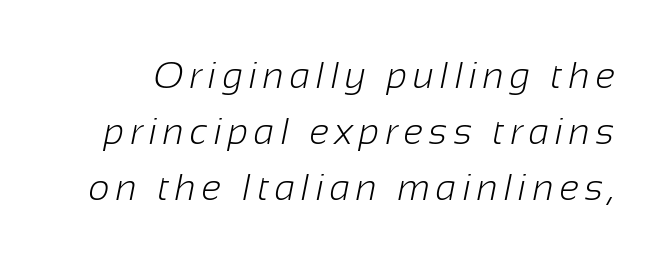
{"serif": "no", "bold": "no", "weight": "light", "width": "normal", "stroke_contrast": "low", "x_height": "medium", "monospaced": "no", "underline": "no", "line_spacing": "normal", "line_spacing_ratio": 1.52, "glyph_px": 37}
